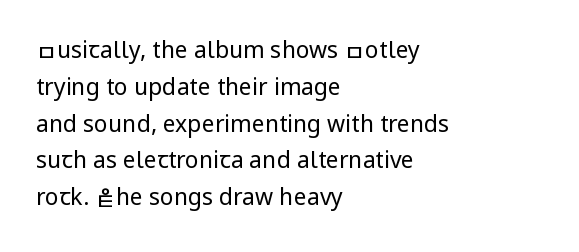
The image shows 23 px text type, upright; set left-aligned, normal line spacing (1.6x), normal letter spacing, not underlined.
